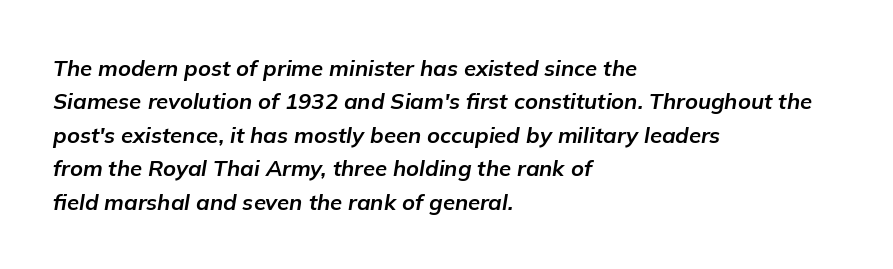
Glance below the letters and you will spot only blank space. Set as a true bold cut, around the 700 mark. These lines keep a tight, regular rhythm from letter to letter. Horizontally, the lines are justified to the leading edge only. Reading down the column, the eye jumps a familiar distance to each next line. Does the lettering tilt? It does — this is italic.
